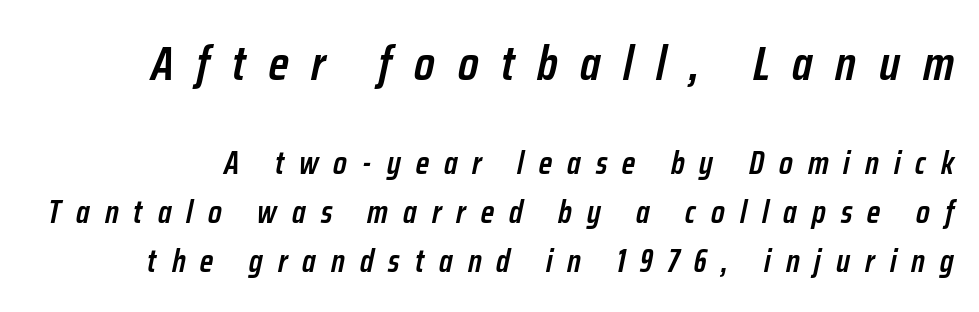
Q: Is the text bold? A: Semi-bold.
Q: Is the text italic (slanted)? A: Yes, it leans right by about 12 degrees.
Q: Is the text underlined? A: No.
Q: Is the spacing between letters normal or unusually wide? A: Unusually wide.
Q: Is the spacing between lines tight, normal or loose? A: Normal.
Q: Which block of text is set in a larger size, the first (top) or the second (bottom)? A: The first (top) one.
Q: Width (condensed, normal, or wide)? A: Condensed.
Q: Stroke contrast? A: Low.
Q: x-height? A: Medium.
Q: Monospaced? A: No.
